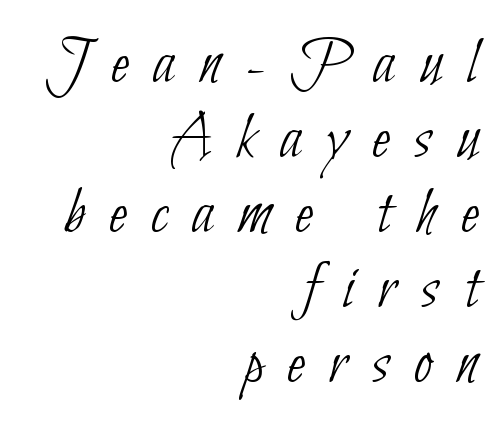
The image shows 67 px thin, condensed sans-serif type; set right-aligned, tight line spacing (1.12x), unusually wide letter spacing (+0.37 em), not underlined; low stroke contrast and a small x-height.
